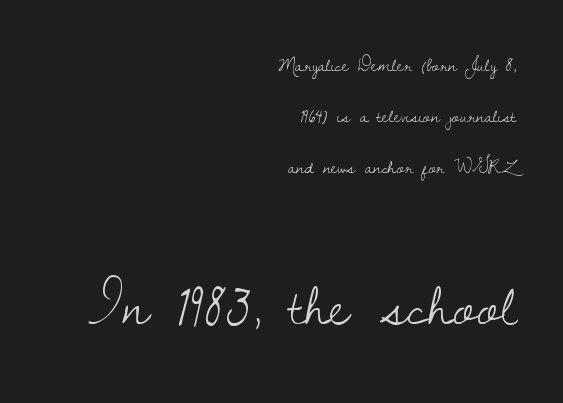
The image shows 64 px light serif type; set right-aligned, loose line spacing (2.44x), normal letter spacing, not underlined; the second (bottom) block is 3.05x larger; low stroke contrast and a small x-height.
